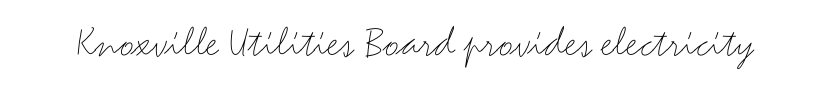
{"serif": "no", "bold": "no", "weight": "thin", "width": "wide", "stroke_contrast": "medium", "x_height": "small", "monospaced": "no", "underline": "no", "letter_spacing": "normal", "letter_spacing_em": 0.0, "glyph_px": 45}
